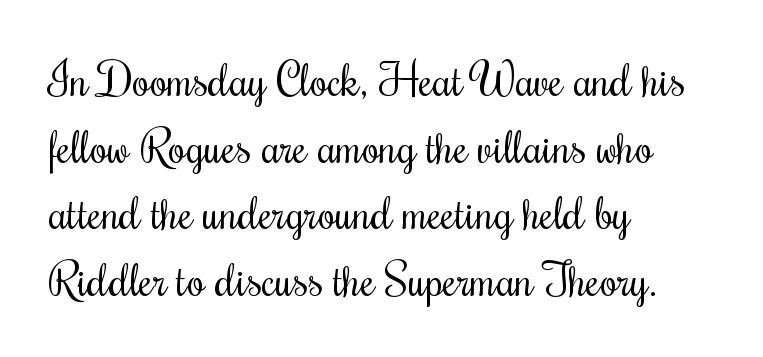
This reads as an unemphasized weight, regular at the heaviest. A classic flush-left, rag-right setting is used for this passage. This rendering features lettering with no underline. These lines are rendered in a variable-pitch font.
